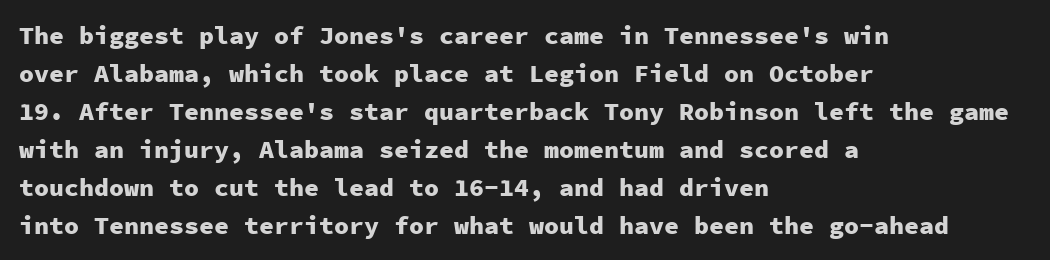
Leftover space on each line is placed entirely after the last word. Normally led — the rows are evenly, conventionally spaced. Type without underlining. Here the glyphs are tracked normally, forming tight word shapes.
